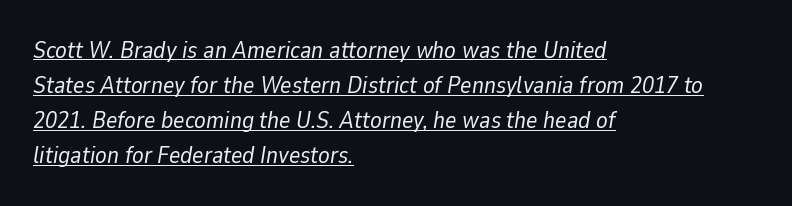
Q: Is the text bold? A: No.
Q: Is the text italic (slanted)? A: Yes, it leans right by about 9 degrees.
Q: Is the text underlined? A: Yes.
Q: How is the paragraph aligned? A: Left-aligned.
Q: Is the spacing between letters normal or unusually wide? A: Normal.
Q: Is the spacing between lines tight, normal or loose? A: Normal.
